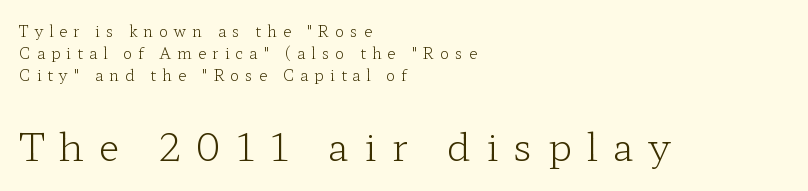
The image shows 38 px light, wide serif type, upright; set left-aligned, normal line spacing (1.48x), unusually wide letter spacing (+0.4 em), not underlined; the second (bottom) block is 2.53x larger; low stroke contrast and a medium x-height.
